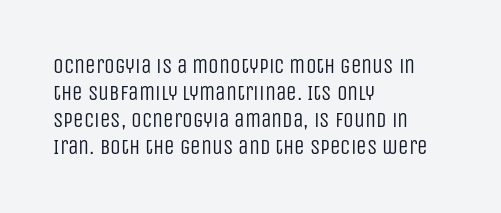
Q: Is the text bold? A: No.
Q: Is the text italic (slanted)? A: No, it is upright.
Q: Is the text underlined? A: No.
Q: How is the paragraph aligned? A: Left-aligned.
Q: Is the spacing between letters normal or unusually wide? A: Normal.
Q: Is the spacing between lines tight, normal or loose? A: Normal.
